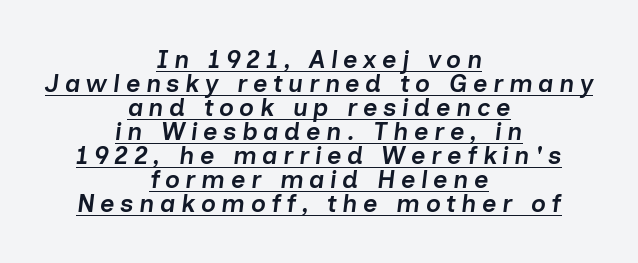
The image shows 25 px text type, italic (leaning right); set centered, tight line spacing (0.96x), unusually wide letter spacing (+0.22 em), underlined.
